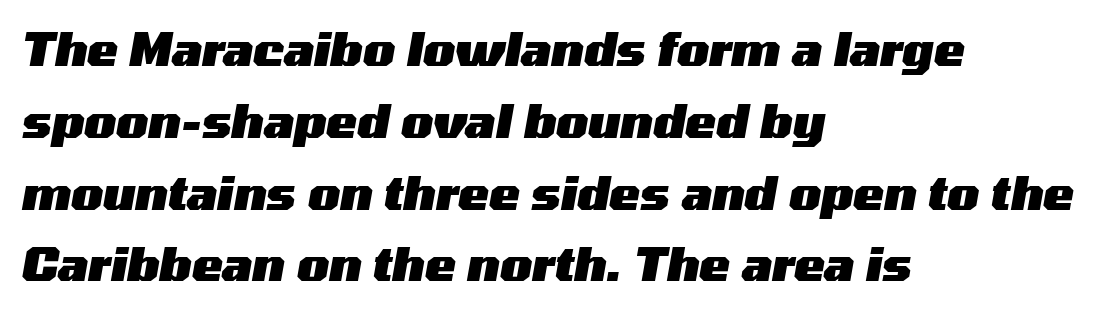
Q: Is the text bold? A: Yes.
Q: Is the text italic (slanted)? A: Yes, it leans right by about 10 degrees.
Q: Is the text underlined? A: No.
Q: How is the paragraph aligned? A: Left-aligned.
Q: Is the spacing between letters normal or unusually wide? A: Normal.
Q: Is the spacing between lines tight, normal or loose? A: Normal.
Q: Width (condensed, normal, or wide)? A: Wide.
Q: Stroke contrast? A: Medium.
Q: x-height? A: Medium.
Q: Monospaced? A: No.
